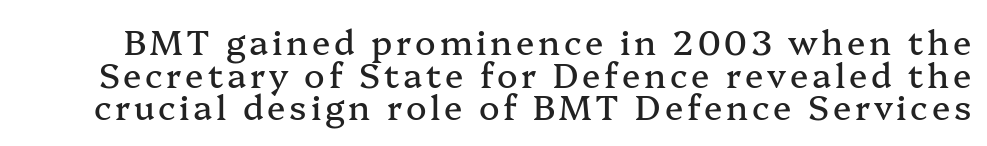
Q: Is the text italic (slanted)? A: No, it is upright.
Q: Is the typeface a serif or a sans-serif typeface? A: Serif.
Q: Is the text underlined? A: No.
Q: Is the spacing between lines tight, normal or loose? A: Tight.
Q: Width (condensed, normal, or wide)? A: Normal.
Q: Stroke contrast? A: Medium.
Q: x-height? A: Medium.
Q: Monospaced? A: No.
